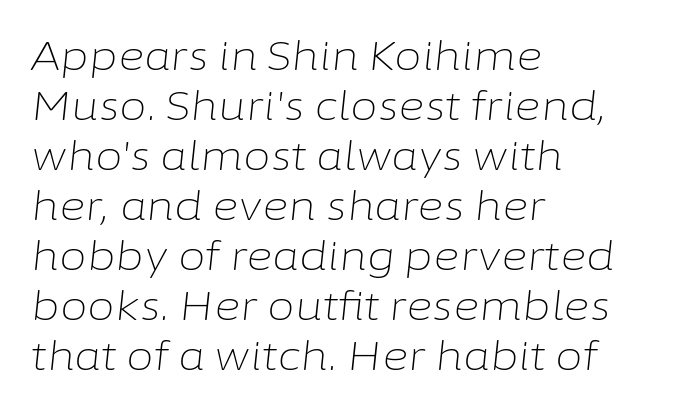
Q: Is the text bold? A: No.
Q: Is the text italic (slanted)? A: Yes, it leans right by about 6 degrees.
Q: Is the text underlined? A: No.
Q: How is the paragraph aligned? A: Left-aligned.
Q: Is the spacing between letters normal or unusually wide? A: Normal.
Q: Is the spacing between lines tight, normal or loose? A: Normal.
Q: Width (condensed, normal, or wide)? A: Normal.
Q: Stroke contrast? A: Low.
Q: x-height? A: Medium.
Q: Monospaced? A: No.
